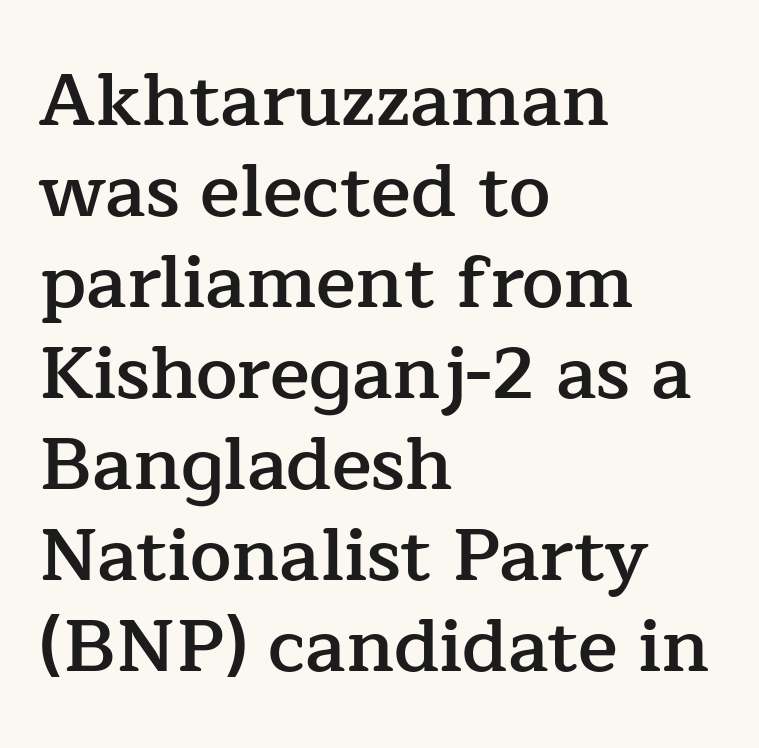
Q: Is the text bold? A: Semi-bold.
Q: Is the text italic (slanted)? A: No, it is upright.
Q: Is the typeface a serif or a sans-serif typeface? A: Serif.
Q: Is the text underlined? A: No.
Q: How is the paragraph aligned? A: Left-aligned.
Q: Is the spacing between letters normal or unusually wide? A: Normal.
Q: Width (condensed, normal, or wide)? A: Normal.
Q: Stroke contrast? A: Low.
Q: x-height? A: Medium.
Q: Monospaced? A: No.
